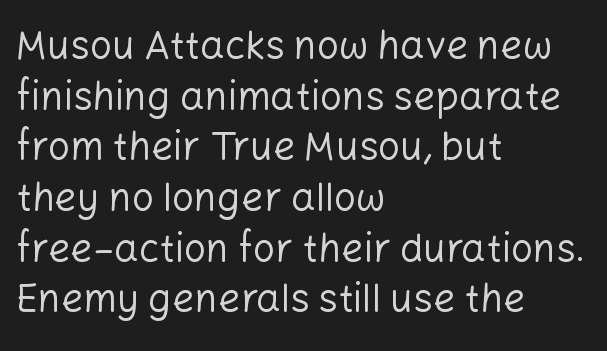
Proportional: the letters do not fall into vertical columns. You can tell from the bare stems that sans-serif type was used. You can tell it's not italic because the verticals are truly vertical. The lines are quadded left. Beneath every word, the page is bare.
